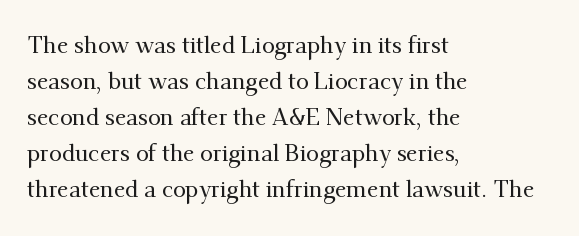
The passage shown has conventional tracking throughout. The axis of the letterforms is exactly vertical. In CSS terms this would be text-align: left. The area under the type is left untouched.
